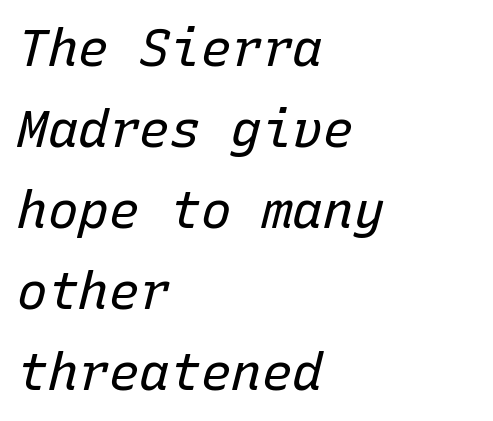
The image shows 51 px regular-weight type, italic (leaning right), monospaced; set left-aligned, normal line spacing (1.59x), normal letter spacing, not underlined; low stroke contrast and a medium x-height.
